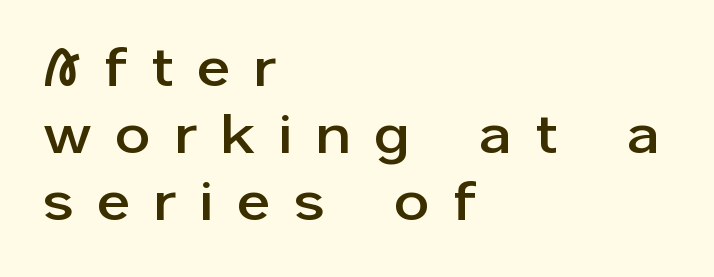
The gap between lines stays unmarked. Every row of glyphs begins at an identical x-position on the left. Posture: straight, roman, zero tilt. Think of a printed novel: that variable character pitch is what you see here. This rendering widens character spacing well past its baseline value.
